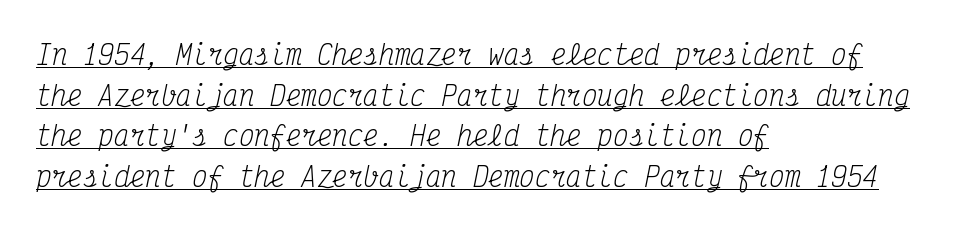
The image shows 26 px text type, italic (leaning right); set left-aligned, normal line spacing (1.56x), normal letter spacing, underlined.
